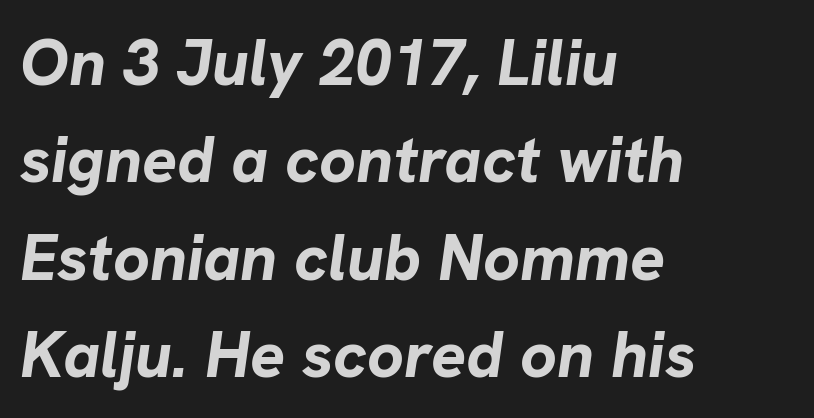
The image shows 65 px bold type, italic (leaning right); set left-aligned, normal line spacing (1.5x), normal letter spacing, not underlined; low stroke contrast and a medium x-height.
